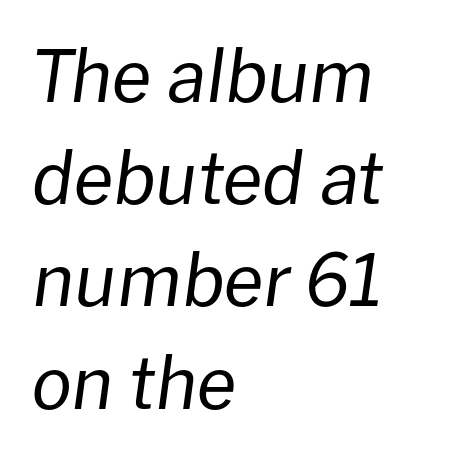
The weight tops out at a normal text grade. The space directly below the letters is spotless. A normal amount of white space separates one row of letters from the next. Compared with a centered layout, this one pins lines to the left instead. The line texture is even and compact thanks to regular tracking. This sample has the flowing, uneven cadence of proportional lettering.
